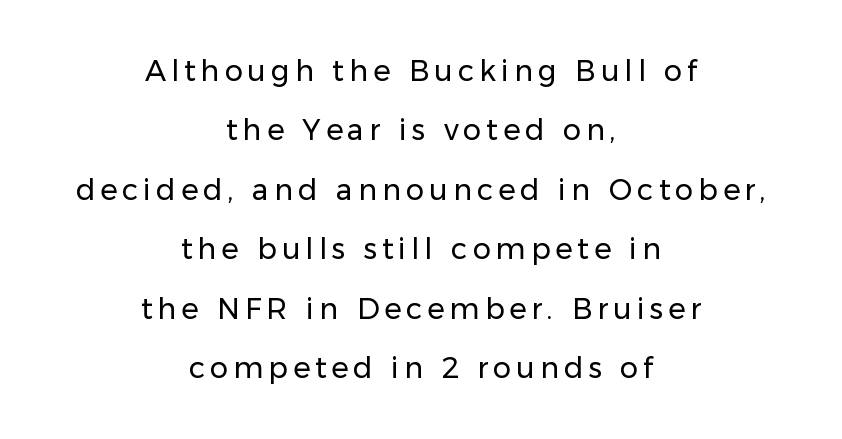
{"serif": "no", "italic": "no", "bold": "no", "weight": "regular", "width": "normal", "stroke_contrast": "low", "x_height": "medium", "monospaced": "no", "underline": "no", "align": "center", "line_spacing": "loose", "line_spacing_ratio": 2.05, "glyph_px": 29}
